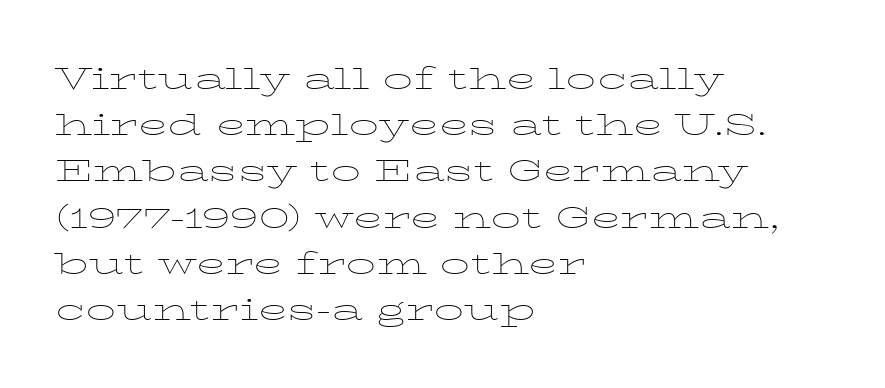
Regarding serifs, this sample has them. The letters sit at their default tracking, neither squeezed nor spread. The setting favours the left margin, as ordinary paragraphs usually do. No italicization has been applied; the sample stays upright. Note the varied advance widths — an 'i' is clearly narrower than an 'm'.
